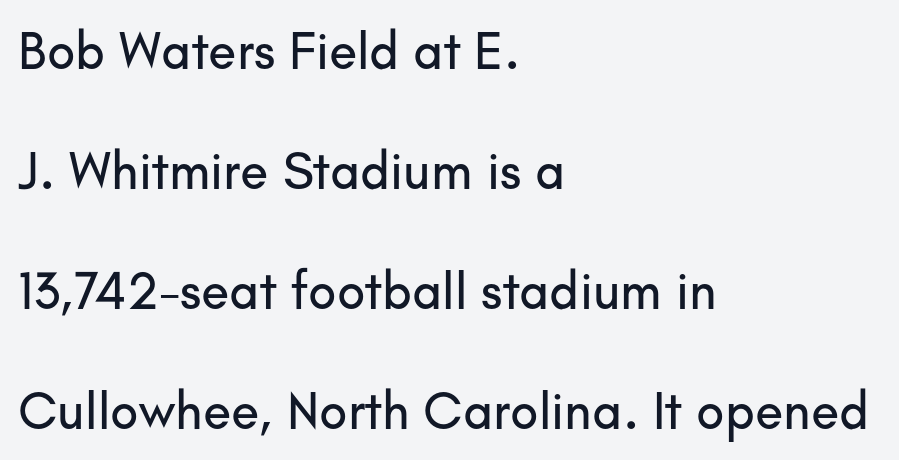
Compared with a centered layout, this one pins lines to the left instead. Each new line begins a long way beneath the previous one. The passage shown is not underscored anywhere. Each word holds together tightly as a unit, with standard inter-letter gaps. This sample has the flowing, uneven cadence of proportional lettering.
